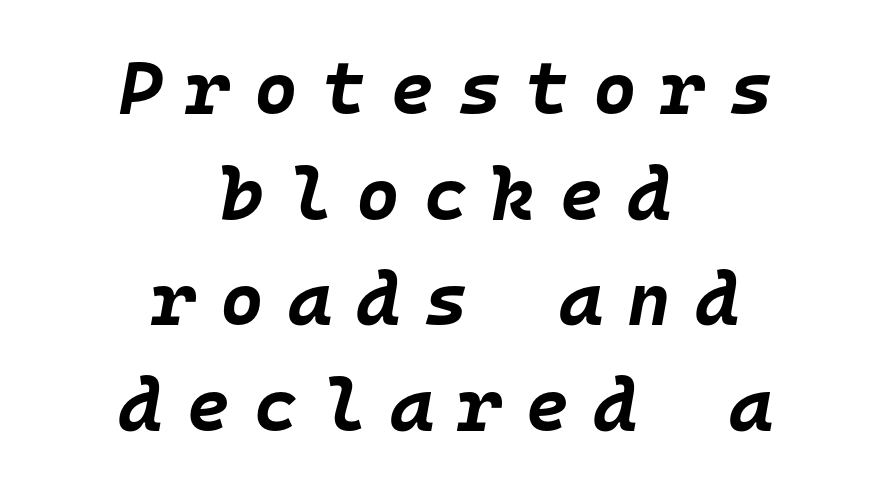
{"italic": "yes", "lean": "right", "slant_degrees": 10, "bold": "yes", "weight": "bold", "width": "normal", "stroke_contrast": "low", "x_height": "large", "monospaced": "yes", "underline": "no", "align": "center", "line_spacing": "normal", "line_spacing_ratio": 1.41, "letter_spacing": "wide", "letter_spacing_em": 0.32, "glyph_px": 75}
